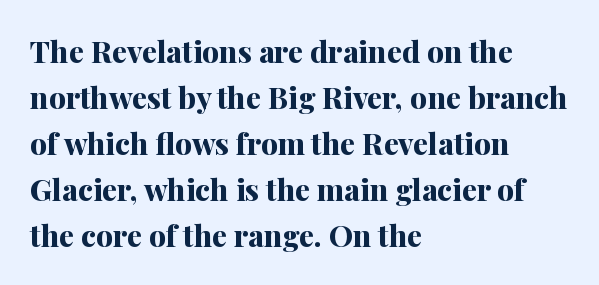
The image shows 30 px bold serif type, upright; set left-aligned, normal line spacing (1.53x), normal letter spacing, not underlined; medium stroke contrast and a medium x-height.
